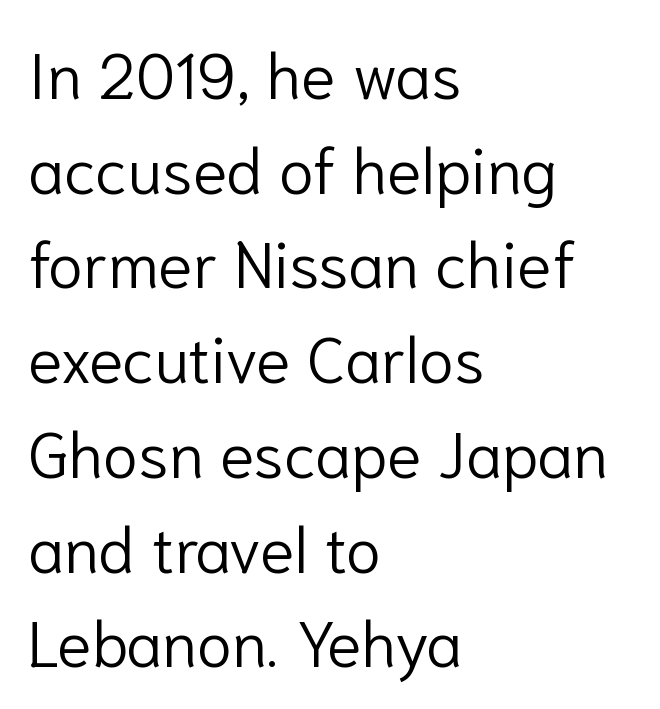
{"serif": "no", "italic": "no", "bold": "no", "weight": "light", "width": "normal", "stroke_contrast": "low", "x_height": "medium", "monospaced": "no", "underline": "no", "align": "left", "line_spacing": "normal", "line_spacing_ratio": 1.48, "letter_spacing": "normal", "letter_spacing_em": 0.0, "glyph_px": 64}
